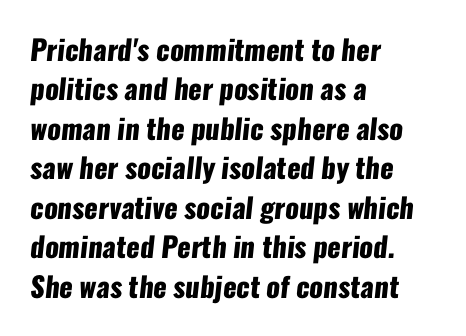
Look at the stroke-to-counter ratio: heavy, a bold. The rag falls on the right side of this text block. The area under the type is left untouched. One glance says typical: line gaps are just what's usual. This sample uses a sans-serif face.
